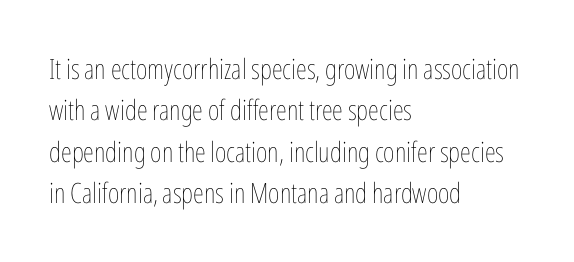
Q: Is the text bold? A: No.
Q: Is the text italic (slanted)? A: No, it is upright.
Q: Is the text underlined? A: No.
Q: How is the paragraph aligned? A: Left-aligned.
Q: Is the spacing between letters normal or unusually wide? A: Normal.
Q: Is the spacing between lines tight, normal or loose? A: Normal.
Q: Width (condensed, normal, or wide)? A: Condensed.
Q: Stroke contrast? A: Low.
Q: x-height? A: Medium.
Q: Monospaced? A: No.
